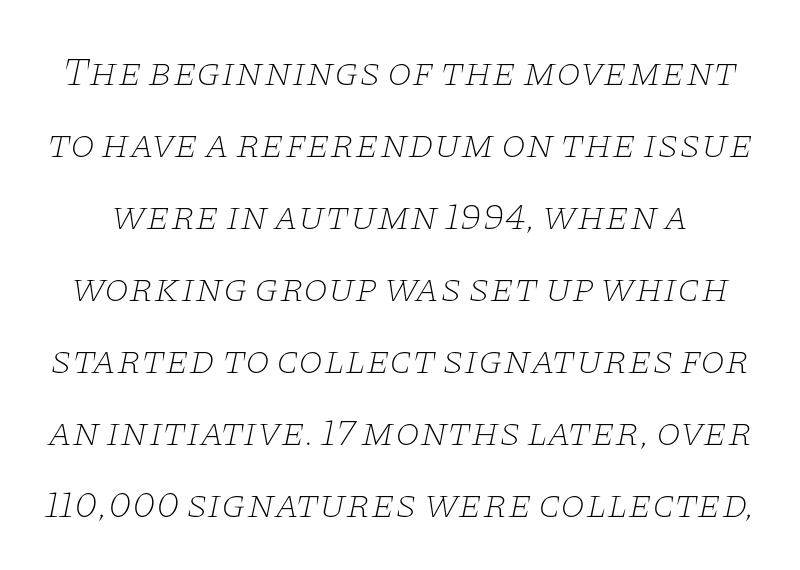
Q: Is the text bold? A: No.
Q: Is the text italic (slanted)? A: Yes, it leans right by about 11 degrees.
Q: Is the typeface a serif or a sans-serif typeface? A: Serif.
Q: Is the text underlined? A: No.
Q: Is the spacing between letters normal or unusually wide? A: Normal.
Q: Width (condensed, normal, or wide)? A: Wide.
Q: Stroke contrast? A: Low.
Q: x-height? A: Large.
Q: Monospaced? A: No.
